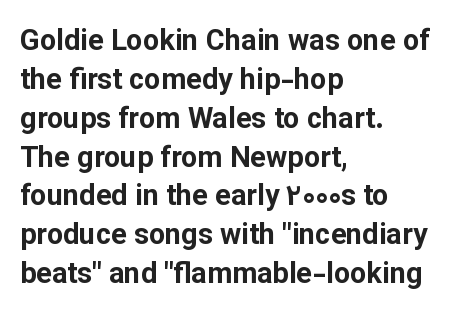
The designer left line spacing at the default. Letters rest on an invisible, unmarked baseline. The compositor pushed each line to the left boundary. The type sits square on the baseline with zero lean. No feet cap the strokes, marking this as sans-serif type.
